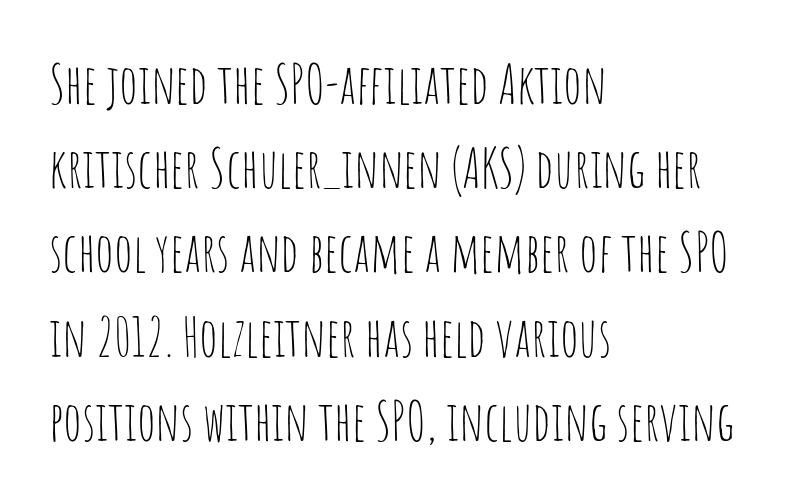
Q: Is the text bold? A: No.
Q: Is the text italic (slanted)? A: No, it is upright.
Q: Is the typeface a serif or a sans-serif typeface? A: Sans-serif.
Q: Is the text underlined? A: No.
Q: How is the paragraph aligned? A: Left-aligned.
Q: Is the spacing between letters normal or unusually wide? A: Normal.
Q: Is the spacing between lines tight, normal or loose? A: Normal.
Q: Width (condensed, normal, or wide)? A: Condensed.
Q: Stroke contrast? A: Low.
Q: x-height? A: Large.
Q: Monospaced? A: No.
